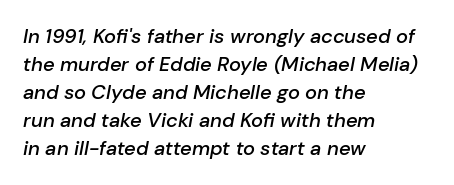
Q: Is the text bold? A: Semi-bold.
Q: Is the text italic (slanted)? A: Yes, it leans right by about 10 degrees.
Q: Is the text underlined? A: No.
Q: How is the paragraph aligned? A: Left-aligned.
Q: Is the spacing between letters normal or unusually wide? A: Normal.
Q: Is the spacing between lines tight, normal or loose? A: Normal.
